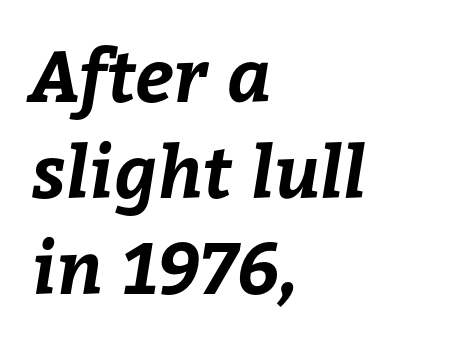
{"bold": "yes", "weight": "bold", "width": "normal", "stroke_contrast": "low", "x_height": "medium", "monospaced": "no", "underline": "no", "align": "left", "line_spacing": "normal", "line_spacing_ratio": 1.33, "letter_spacing": "normal", "letter_spacing_em": 0.0, "glyph_px": 72}
